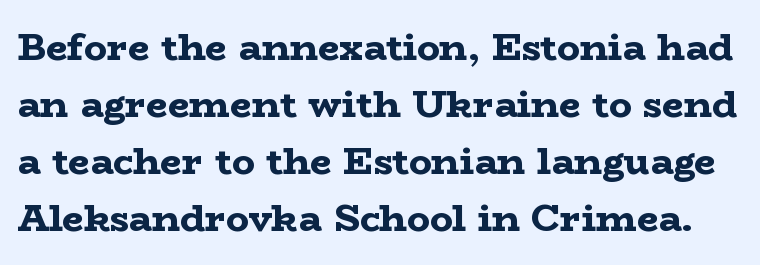
The image shows 38 px bold, wide serif type, upright; set normal line spacing (1.5x), normal letter spacing, not underlined; low stroke contrast and a medium x-height.
